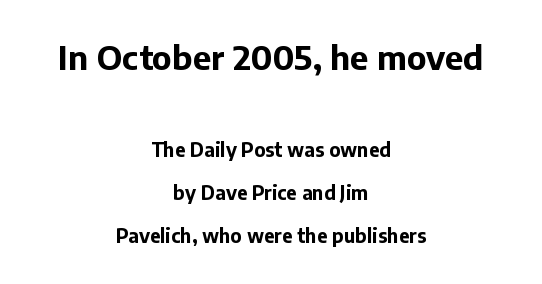
{"serif": "no", "italic": "no", "bold": "yes", "weight": "bold", "width": "normal", "stroke_contrast": "low", "x_height": "medium", "monospaced": "no", "underline": "no", "align": "center", "line_spacing": "loose", "line_spacing_ratio": 2.26, "letter_spacing": "normal", "letter_spacing_em": 0.0, "larger_block": "first", "size_ratio": 1.74, "glyph_px": 33}
